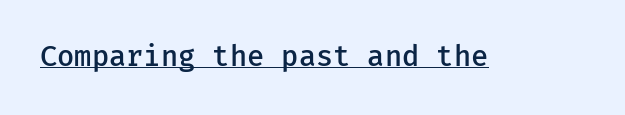
A roman cut, with each character standing at attention. The typesetting leans somewhat heavy: a semibold. These characters rest on top of a visible drawn line. Nothing sits at the stroke ends, so this counts as sans-serif.
